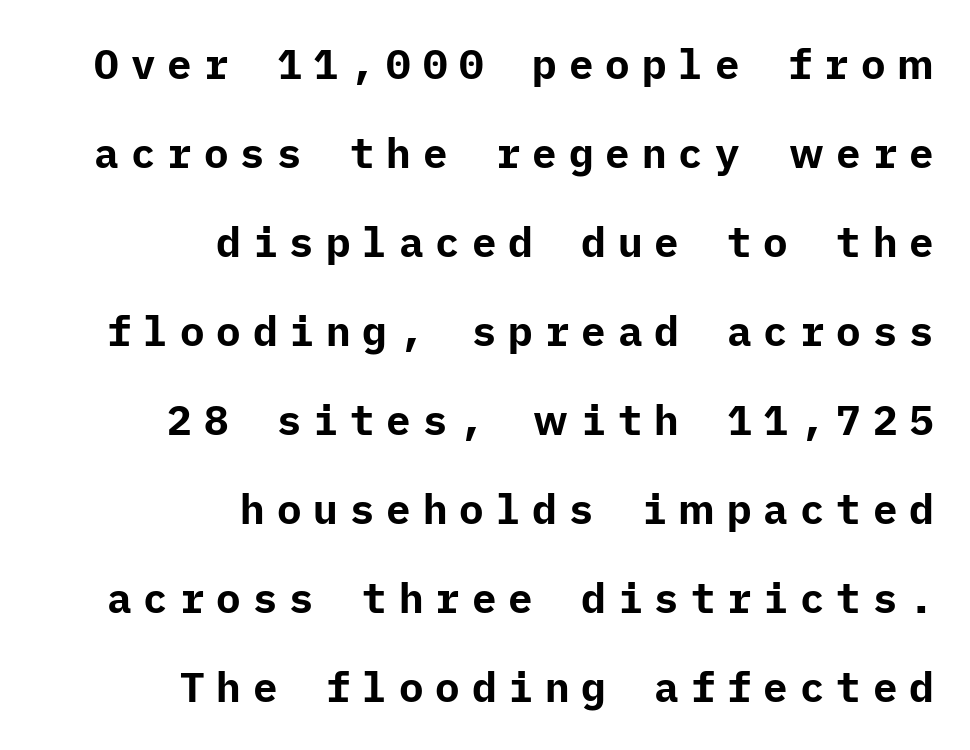
Q: Is the text bold? A: Yes.
Q: Is the text italic (slanted)? A: No, it is upright.
Q: Is the typeface a serif or a sans-serif typeface? A: Sans-serif.
Q: Is the text underlined? A: No.
Q: How is the paragraph aligned? A: Right-aligned.
Q: Is the spacing between letters normal or unusually wide? A: Unusually wide.
Q: Is the spacing between lines tight, normal or loose? A: Loose.
Q: Width (condensed, normal, or wide)? A: Normal.
Q: Stroke contrast? A: Low.
Q: x-height? A: Medium.
